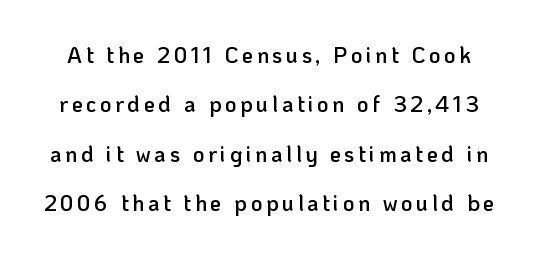
The image shows 22 px text type, upright; set loose line spacing (2.24x), not underlined.
